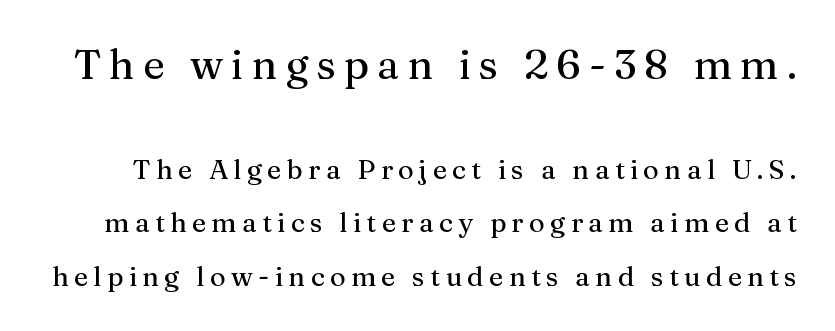
Q: Is the text italic (slanted)? A: No, it is upright.
Q: Is the typeface a serif or a sans-serif typeface? A: Serif.
Q: Is the text underlined? A: No.
Q: Is the spacing between letters normal or unusually wide? A: Unusually wide.
Q: Is the spacing between lines tight, normal or loose? A: Loose.
Q: Which block of text is set in a larger size, the first (top) or the second (bottom)? A: The first (top) one.
Q: Width (condensed, normal, or wide)? A: Normal.
Q: Stroke contrast? A: Medium.
Q: x-height? A: Medium.
Q: Monospaced? A: No.
